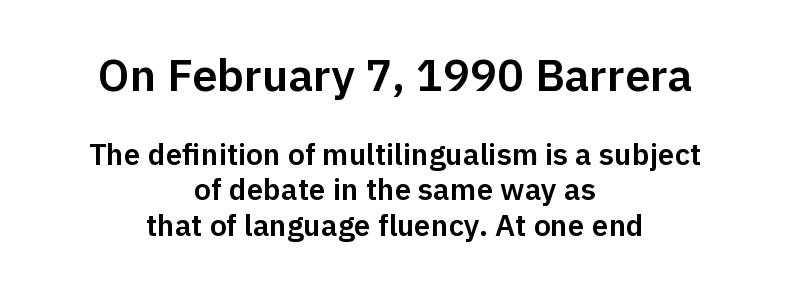
The letters in the upper block stand taller than those in the block below. You could not count columns in this text — the font is proportionally spaced. In terms of letterspacing, this is plain default setting. Clear beneath every line of the passage.
